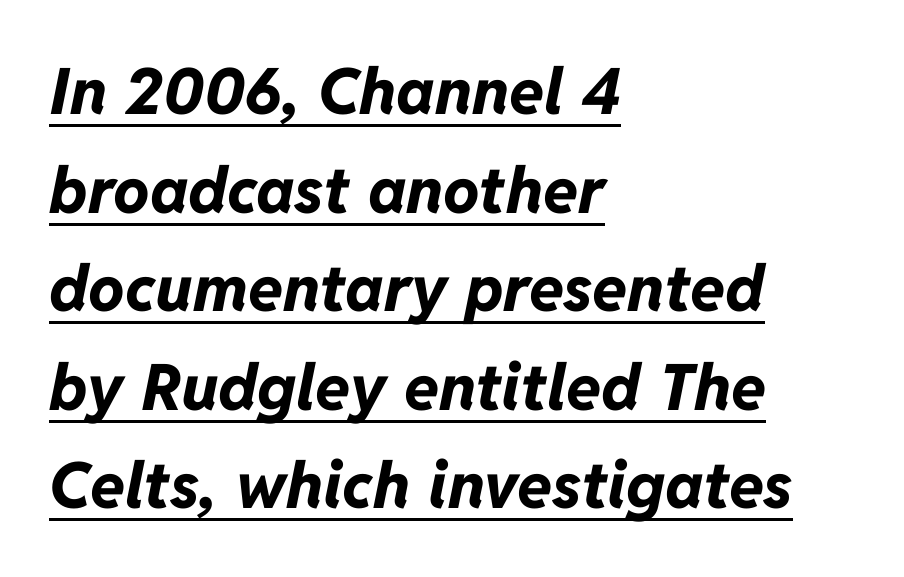
{"italic": "yes", "lean": "right", "slant_degrees": 11, "bold": "yes", "weight": "bold", "width": "normal", "stroke_contrast": "low", "x_height": "medium", "monospaced": "no", "underline": "yes", "align": "left", "line_spacing": "normal", "line_spacing_ratio": 1.54, "letter_spacing": "normal", "letter_spacing_em": 0.0, "glyph_px": 64}
